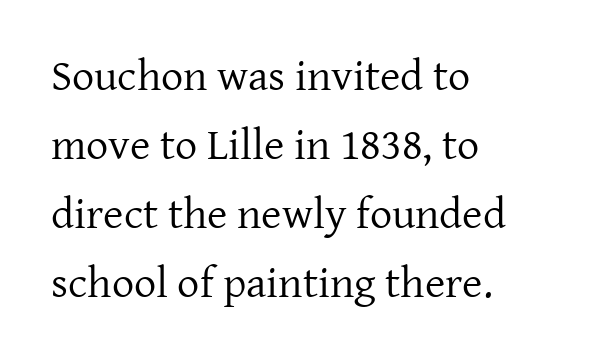
The image shows 44 px regular-weight serif type, upright; set left-aligned, normal line spacing (1.57x), normal letter spacing, not underlined; low stroke contrast and a medium x-height.
